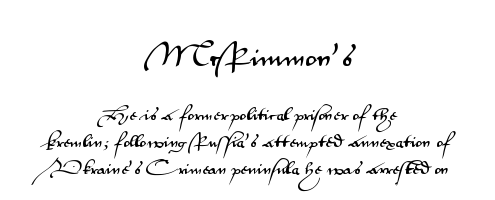
The image shows 24 px text type; set centered, loose line spacing (1.93x), normal letter spacing, not underlined; the first (top) block is 1.71x larger.
